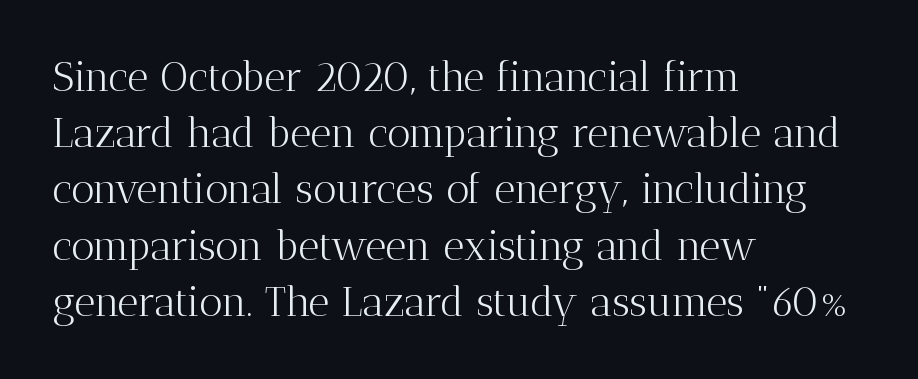
The image shows 41 px light serif type, upright; set left-aligned, normal line spacing (1.37x), normal letter spacing, not underlined; medium stroke contrast and a medium x-height.
